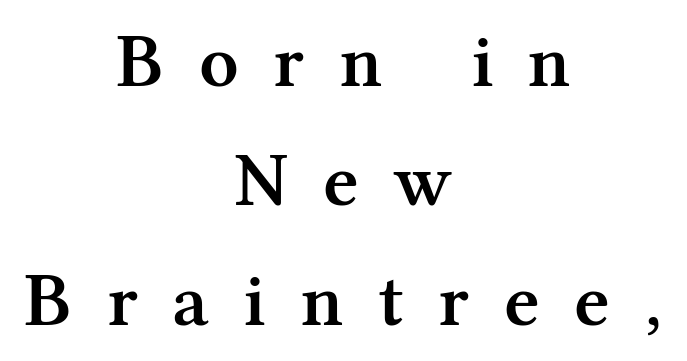
{"serif": "yes", "italic": "no", "bold": "semi", "weight": "semibold", "width": "normal", "stroke_contrast": "medium", "x_height": "medium", "monospaced": "no", "underline": "no", "align": "center", "line_spacing": "normal", "line_spacing_ratio": 1.55, "letter_spacing": "wide", "letter_spacing_em": 0.45, "glyph_px": 77}
